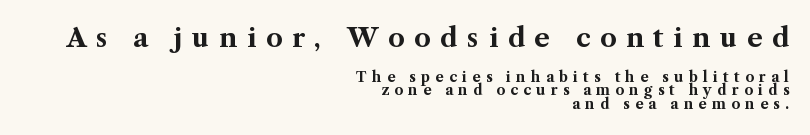
{"italic": "no", "bold": "yes", "underline": "no", "align": "right", "line_spacing": "tight", "line_spacing_ratio": 0.99, "letter_spacing": "wide", "letter_spacing_em": 0.37, "larger_block": "first", "size_ratio": 1.86, "glyph_px": 26}
